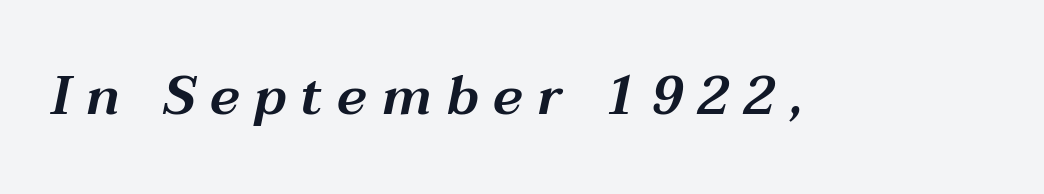
Q: Is the text italic (slanted)? A: Yes, it leans right by about 12 degrees.
Q: Is the text underlined? A: No.
Q: Is the spacing between letters normal or unusually wide? A: Unusually wide.
Q: Width (condensed, normal, or wide)? A: Wide.
Q: Stroke contrast? A: Medium.
Q: x-height? A: Medium.
Q: Monospaced? A: No.
